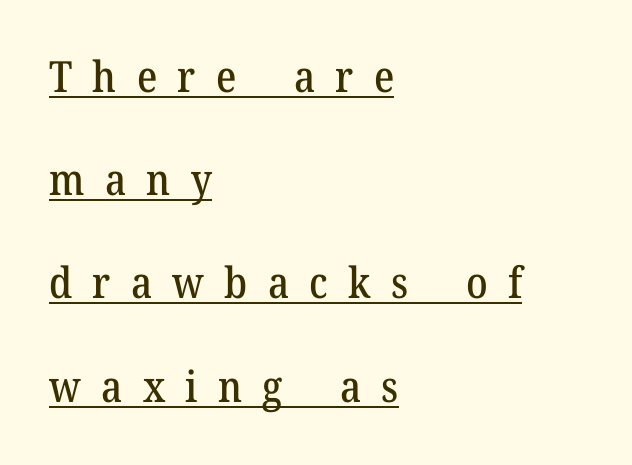
Q: Is the text italic (slanted)? A: No, it is upright.
Q: Is the typeface a serif or a sans-serif typeface? A: Serif.
Q: Is the text underlined? A: Yes.
Q: How is the paragraph aligned? A: Left-aligned.
Q: Is the spacing between letters normal or unusually wide? A: Unusually wide.
Q: Is the spacing between lines tight, normal or loose? A: Loose.
Q: Width (condensed, normal, or wide)? A: Normal.
Q: Stroke contrast? A: Medium.
Q: x-height? A: Medium.
Q: Monospaced? A: No.
